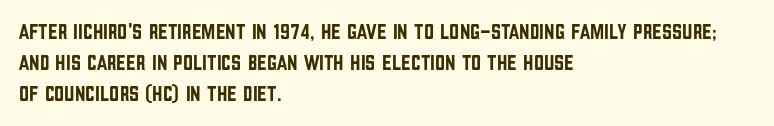
Q: Is the text italic (slanted)? A: No, it is upright.
Q: Is the text underlined? A: No.
Q: How is the paragraph aligned? A: Left-aligned.
Q: Is the spacing between letters normal or unusually wide? A: Normal.
Q: Is the spacing between lines tight, normal or loose? A: Normal.
